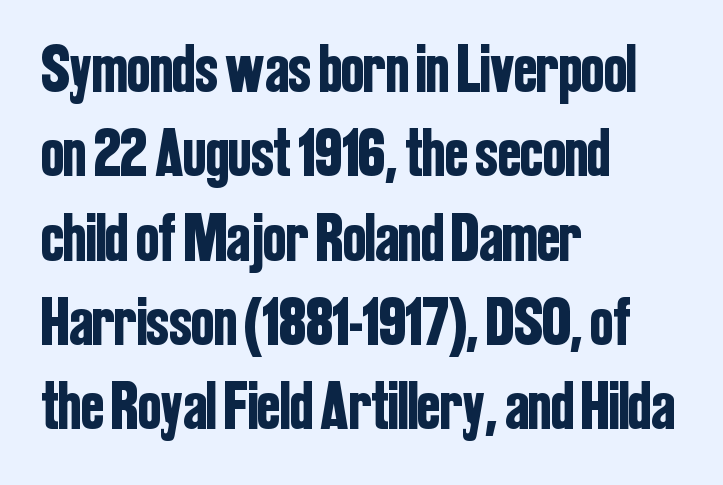
The image shows 68 px condensed sans-serif type, upright; set left-aligned, line spacing 1.24x, normal letter spacing, not underlined; low stroke contrast and a medium x-height.
